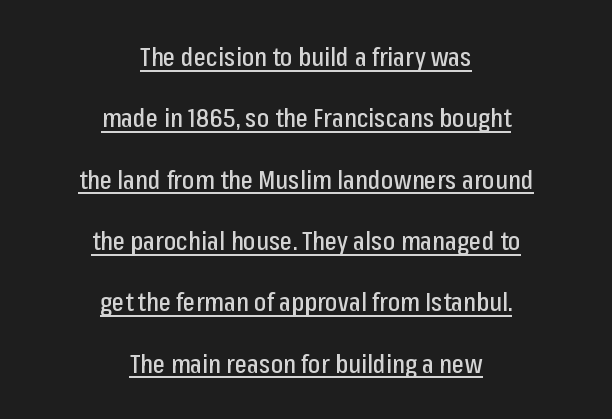
{"italic": "no", "underline": "yes", "align": "center", "line_spacing": "loose", "line_spacing_ratio": 2.36, "letter_spacing": "normal", "letter_spacing_em": 0.0, "glyph_px": 26}
